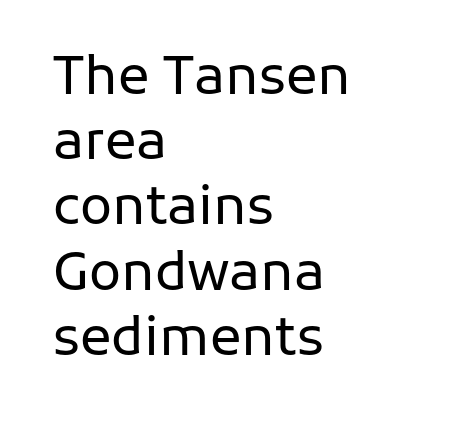
{"serif": "no", "italic": "no", "bold": "no", "weight": "regular", "width": "normal", "stroke_contrast": "low", "x_height": "medium", "monospaced": "no", "underline": "no", "align": "left", "line_spacing_ratio": 1.23, "letter_spacing": "normal", "letter_spacing_em": 0.0, "glyph_px": 53}
